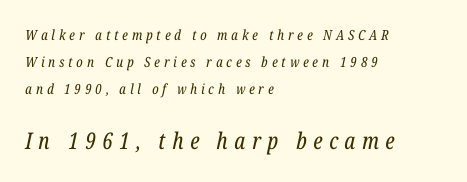
The image shows 23 px text type, italic (leaning right); set left-aligned, loose line spacing (1.92x), unusually wide letter spacing (+0.28 em), not underlined; the second (bottom) block is 1.64x larger.
